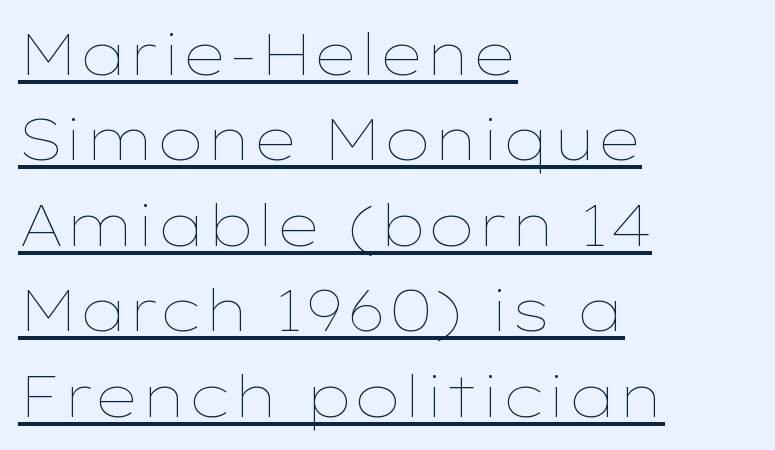
Q: Is the text bold? A: No.
Q: Is the text italic (slanted)? A: No, it is upright.
Q: Is the text underlined? A: Yes.
Q: How is the paragraph aligned? A: Left-aligned.
Q: Is the spacing between letters normal or unusually wide? A: Normal.
Q: Is the spacing between lines tight, normal or loose? A: Normal.
Q: Width (condensed, normal, or wide)? A: Wide.
Q: Stroke contrast? A: Low.
Q: x-height? A: Medium.
Q: Monospaced? A: No.
